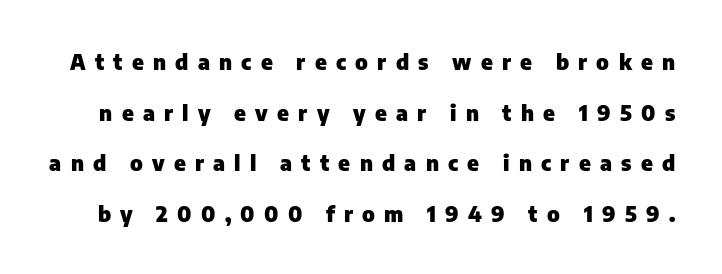
{"italic": "no", "bold": "yes", "underline": "no", "line_spacing": "loose", "line_spacing_ratio": 2.3, "letter_spacing": "wide", "letter_spacing_em": 0.42, "glyph_px": 22}
